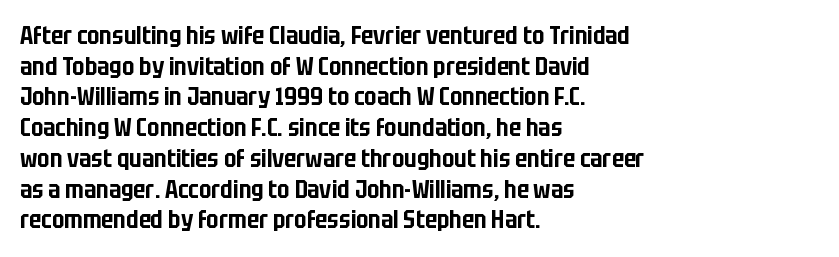
These lines stack with their left ends in a neat column. This sample uses plain, unmodified letter spacing. Rows of type keep a routine distance in the vertical direction. The glyphs are unaccompanied by any horizontal stroke below them. Vertical strokes here are truly vertical.
